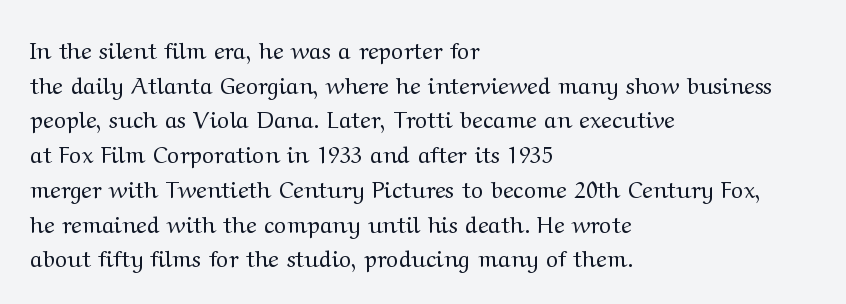
The image shows 23 px text type, upright; set left-aligned, normal line spacing (1.51x), normal letter spacing, not underlined.
